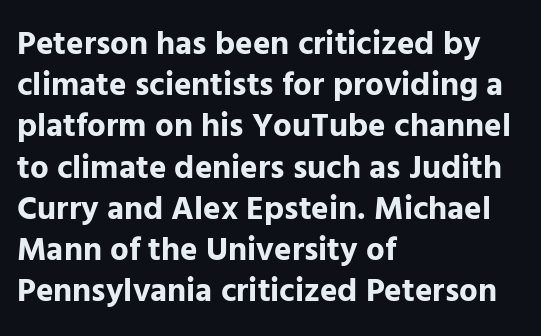
Q: Is the text bold? A: Yes.
Q: Is the text italic (slanted)? A: No, it is upright.
Q: Is the typeface a serif or a sans-serif typeface? A: Sans-serif.
Q: Is the text underlined? A: No.
Q: How is the paragraph aligned? A: Left-aligned.
Q: Is the spacing between letters normal or unusually wide? A: Normal.
Q: Is the spacing between lines tight, normal or loose? A: Normal.
Q: Width (condensed, normal, or wide)? A: Normal.
Q: Stroke contrast? A: Low.
Q: x-height? A: Medium.
Q: Monospaced? A: No.
